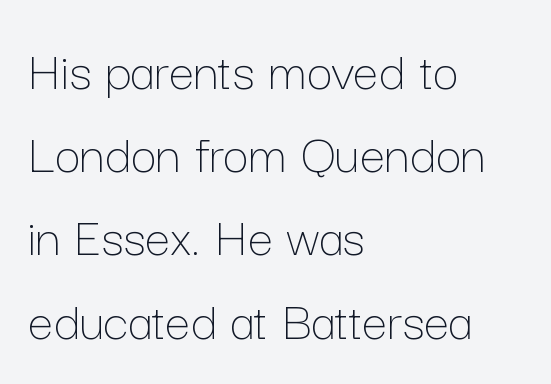
The strip under each line holds only bare page. Interline gaps are of average width in this sample. Upright lettering throughout. These lines are set flush left with a ragged right edge. Looks like regular typesetting: each glyph gets only the width it needs.
